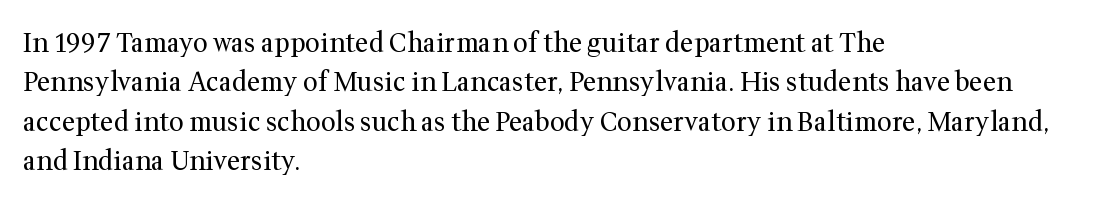
{"italic": "no", "bold": "no", "underline": "no", "align": "left", "line_spacing": "normal", "line_spacing_ratio": 1.51, "letter_spacing": "normal", "letter_spacing_em": 0.0, "glyph_px": 26}
